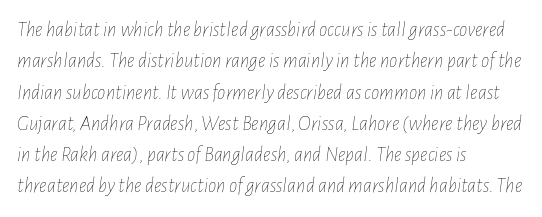
The image shows 21 px text type, italic (leaning right); set left-aligned, normal line spacing (1.49x), normal letter spacing, not underlined.
